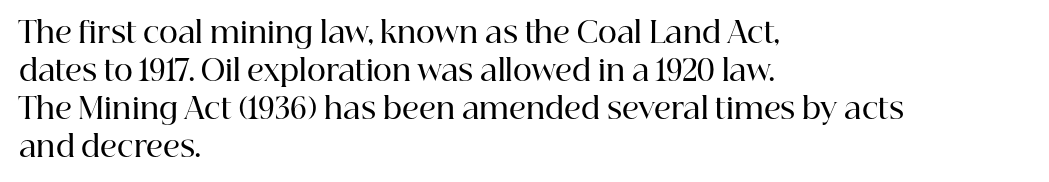
The letterforms sit shoulder to shoulder at normal distance. Horizontally, the lines are justified to the leading edge only. The designer left line spacing at the default. Check under the words: just untouched page. Every letter is mildly thick-stroked: semibold rather than bold.
